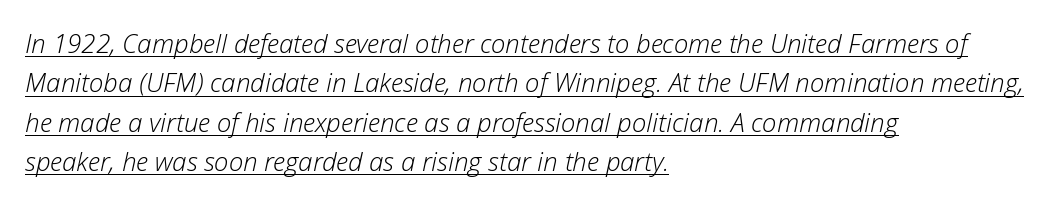
{"italic": "yes", "lean": "right", "slant_degrees": 12, "bold": "no", "underline": "yes", "align": "left", "line_spacing": "normal", "line_spacing_ratio": 1.51, "letter_spacing": "normal", "letter_spacing_em": 0.0, "glyph_px": 26}
